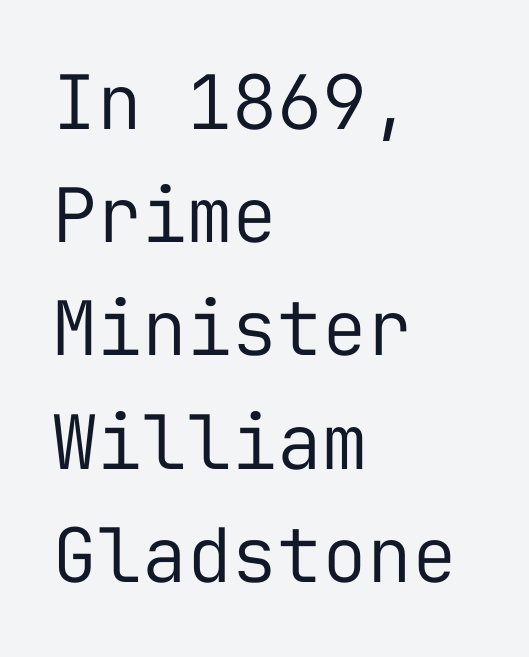
Q: Is the text bold? A: No.
Q: Is the text italic (slanted)? A: No, it is upright.
Q: Is the typeface a serif or a sans-serif typeface? A: Sans-serif.
Q: Is the text underlined? A: No.
Q: How is the paragraph aligned? A: Left-aligned.
Q: Is the spacing between letters normal or unusually wide? A: Normal.
Q: Is the spacing between lines tight, normal or loose? A: Normal.
Q: Width (condensed, normal, or wide)? A: Normal.
Q: Stroke contrast? A: Low.
Q: x-height? A: Medium.
Q: Monospaced? A: Yes.
